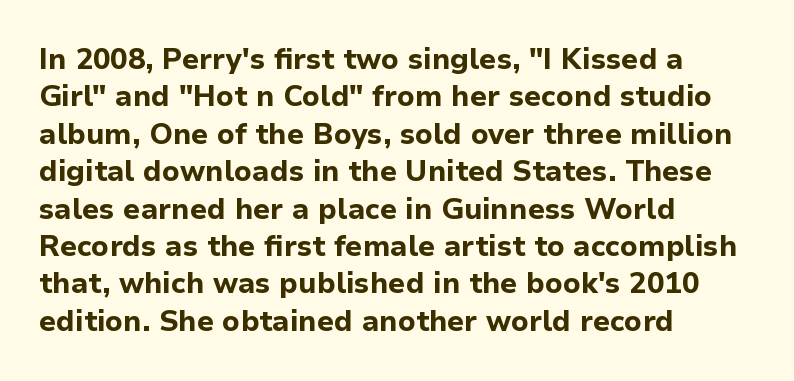
The image shows 29 px bold sans-serif type, upright; set left-aligned, normal line spacing (1.29x), normal letter spacing, not underlined; low stroke contrast and a medium x-height.
